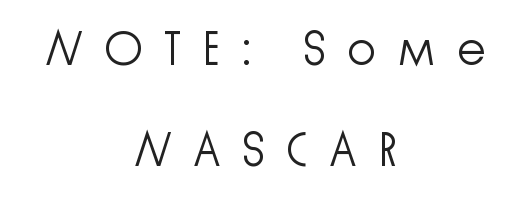
The letters are spread apart with noticeably loose tracking. Check the space under the baseline: it is left empty. The type sits square on the baseline with zero lean. The compositor balanced each line on the midline.
